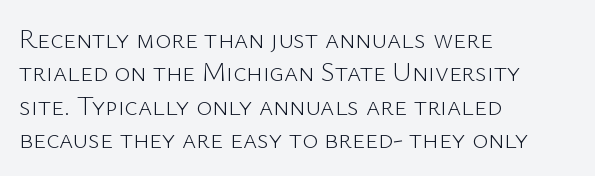
No letter is thick-stroked: the sample isn't bold. This rendering leaves character spacing at its baseline value. A bare baseline throughout the passage. Line beginnings align vertically; line endings do not. This sample uses an upright cut, with every glyph sitting square on the baseline.
